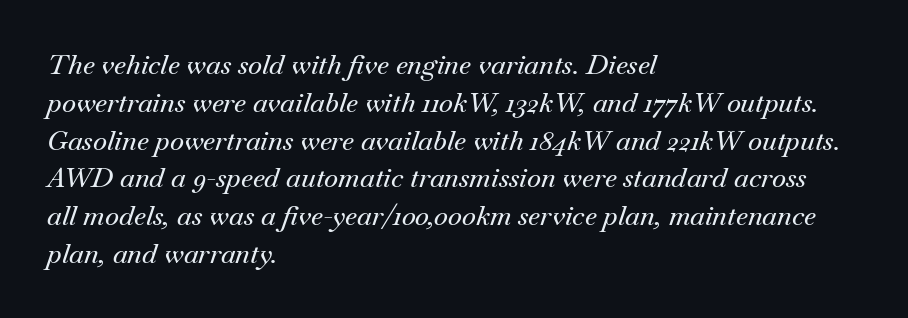
The lines in this sample share a left origin and differ only in where they stop. In terms of leading, this rendering sits right in the middle. The string is rendered with underlining switched off. The glyphs look as if they've been sheared to an angle. Look at the tracking — it's just the regular setting, nothing added.
